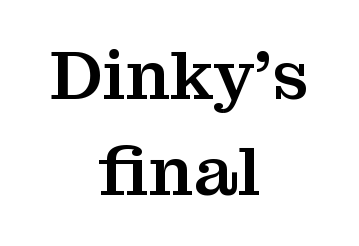
Q: Is the text italic (slanted)? A: No, it is upright.
Q: Is the typeface a serif or a sans-serif typeface? A: Serif.
Q: Is the text underlined? A: No.
Q: How is the paragraph aligned? A: Centered.
Q: Is the spacing between letters normal or unusually wide? A: Normal.
Q: Is the spacing between lines tight, normal or loose? A: Normal.
Q: Width (condensed, normal, or wide)? A: Normal.
Q: Stroke contrast? A: Medium.
Q: x-height? A: Medium.
Q: Monospaced? A: No.
